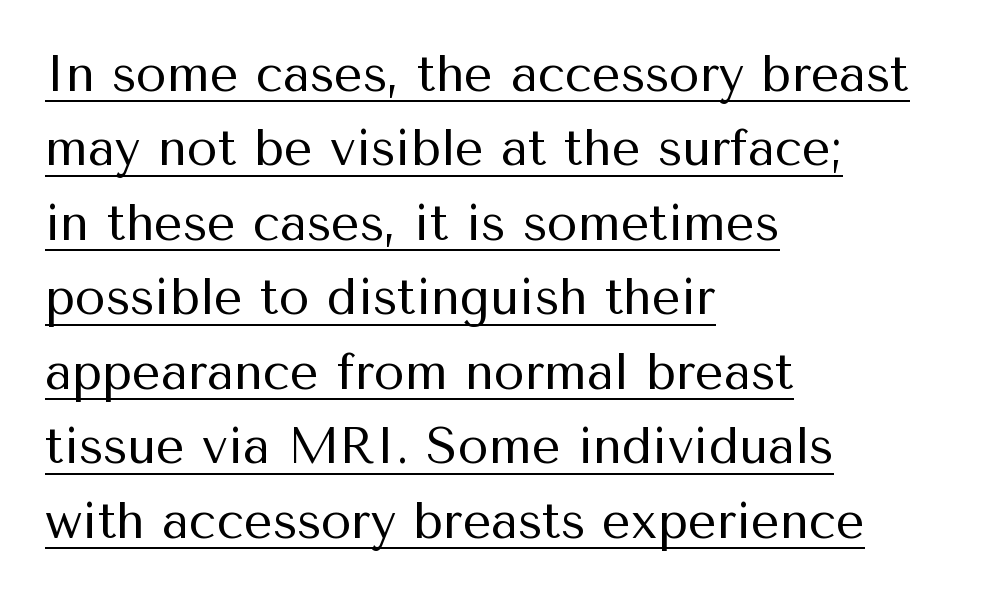
{"serif": "no", "italic": "no", "bold": "no", "weight": "regular", "width": "normal", "stroke_contrast": "medium", "x_height": "medium", "monospaced": "no", "underline": "yes", "align": "left", "line_spacing": "normal", "line_spacing_ratio": 1.49, "letter_spacing": "normal", "letter_spacing_em": 0.0, "glyph_px": 50}
